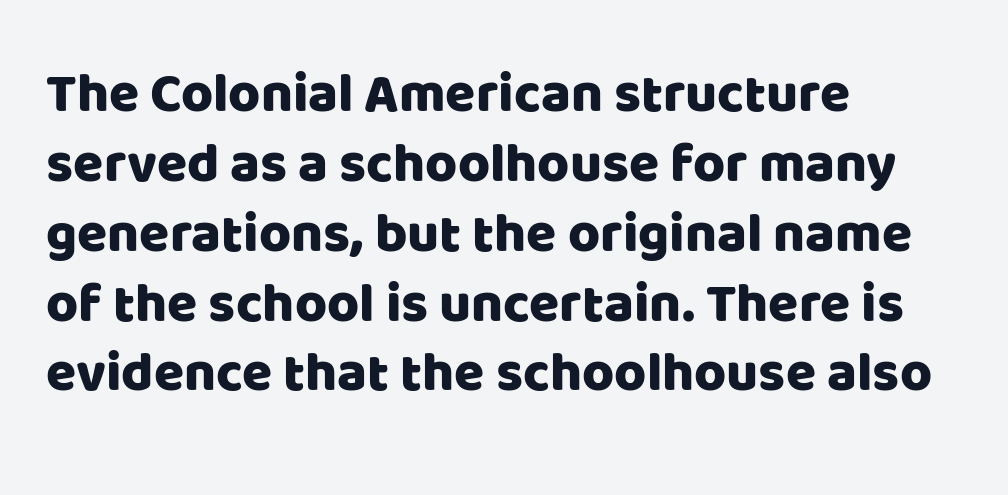
{"serif": "no", "italic": "no", "width": "normal", "stroke_contrast": "low", "x_height": "large", "monospaced": "no", "underline": "no", "align": "left", "line_spacing": "normal", "line_spacing_ratio": 1.27, "letter_spacing": "normal", "letter_spacing_em": 0.0, "glyph_px": 55}
